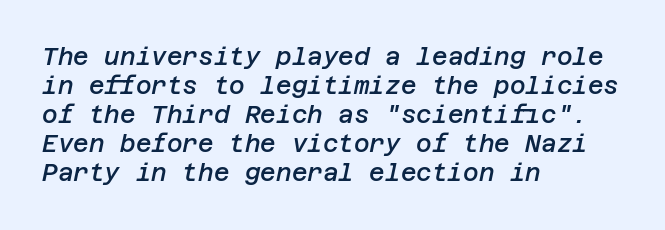
Q: Is the text bold? A: Semi-bold.
Q: Is the text italic (slanted)? A: Yes, it leans right by about 12 degrees.
Q: Is the text underlined? A: No.
Q: How is the paragraph aligned? A: Left-aligned.
Q: Is the spacing between letters normal or unusually wide? A: Normal.
